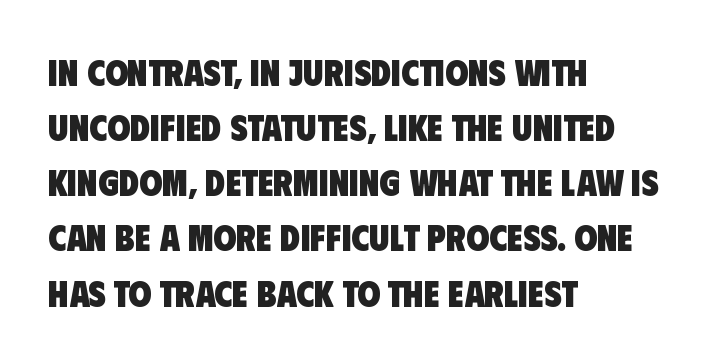
The face used here is proportionally spaced, like ordinary book or web type. This is heavy type, rendered in bold. The passage shown has conventional tracking throughout. Lines of text with bare space underneath. Leading matches the norm, producing a regular column. The rag falls on the right side of this text block.
